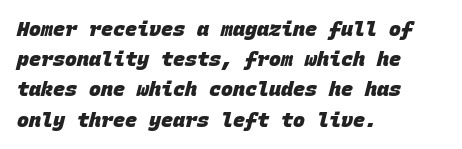
Q: Is the text bold? A: Yes.
Q: Is the text underlined? A: No.
Q: How is the paragraph aligned? A: Left-aligned.
Q: Is the spacing between letters normal or unusually wide? A: Normal.
Q: Is the spacing between lines tight, normal or loose? A: Normal.
